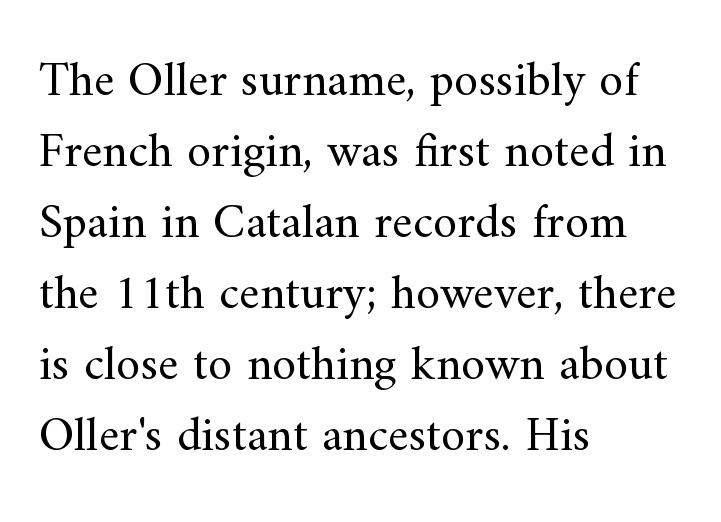
Q: Is the text bold? A: No.
Q: Is the text italic (slanted)? A: No, it is upright.
Q: Is the typeface a serif or a sans-serif typeface? A: Serif.
Q: Is the text underlined? A: No.
Q: How is the paragraph aligned? A: Left-aligned.
Q: Is the spacing between letters normal or unusually wide? A: Normal.
Q: Is the spacing between lines tight, normal or loose? A: Normal.
Q: Width (condensed, normal, or wide)? A: Normal.
Q: Stroke contrast? A: Medium.
Q: x-height? A: Small.
Q: Monospaced? A: No.
